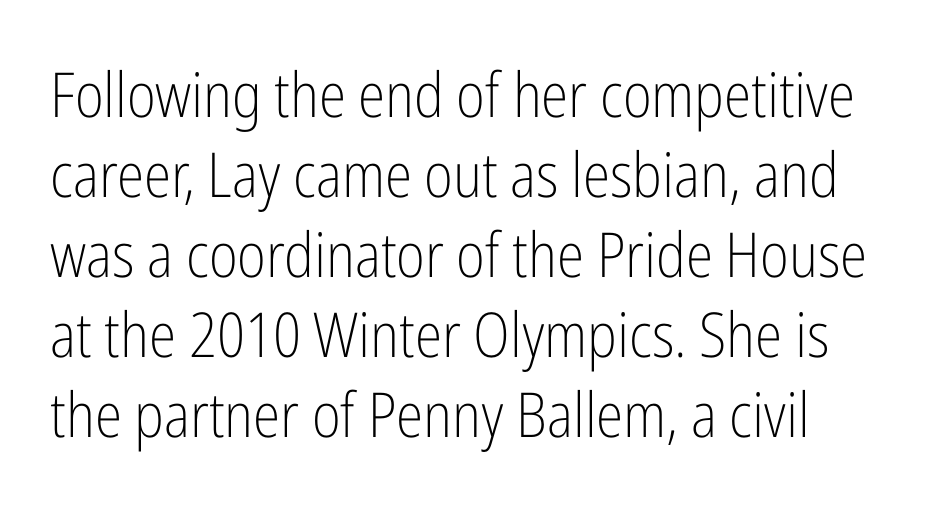
The image shows 62 px light, condensed sans-serif type, upright; set left-aligned, normal line spacing (1.29x), normal letter spacing, not underlined; low stroke contrast and a medium x-height.
